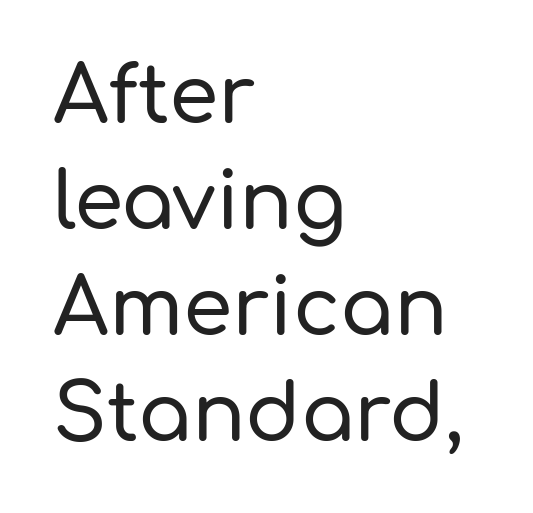
This block has exactly the height ordinary leading produces. Do the characters align in a grid? No, the font is proportional. Is there any slant? The stems are plumb. Decoration check: the copy has no underline. What stands out about the letter spacing? Nothing — it is the standard amount. Where is the straight margin? On the left.
